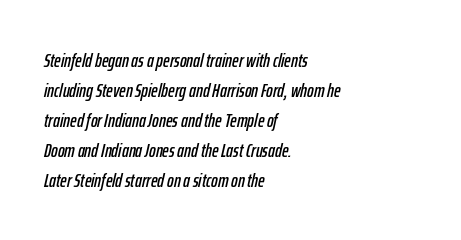
The image shows 20 px text type, italic (leaning right); set left-aligned, normal line spacing (1.5x), normal letter spacing, not underlined.
